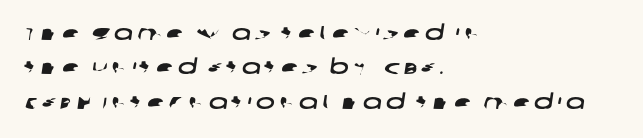
Q: Is the text underlined? A: No.
Q: How is the paragraph aligned? A: Left-aligned.
Q: Is the spacing between letters normal or unusually wide? A: Unusually wide.
